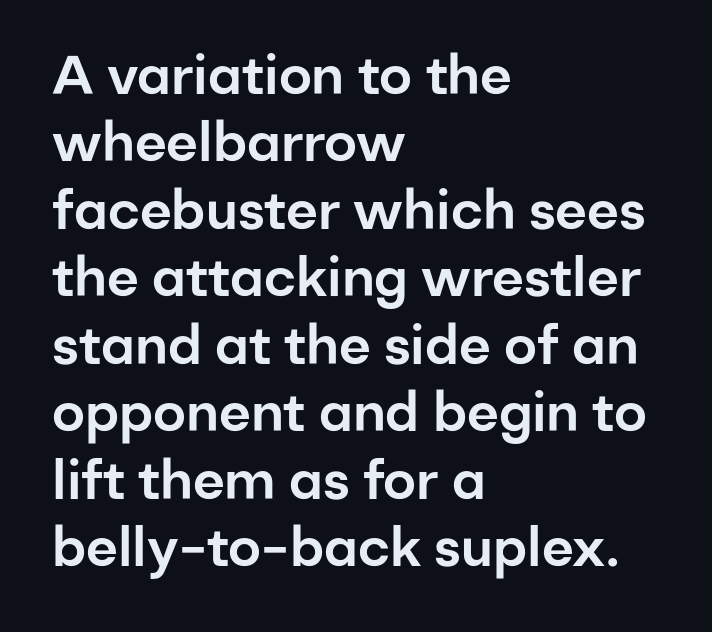
{"serif": "no", "italic": "no", "width": "normal", "stroke_contrast": "low", "x_height": "medium", "monospaced": "no", "underline": "no", "align": "left", "line_spacing": "normal", "line_spacing_ratio": 1.25, "letter_spacing": "normal", "letter_spacing_em": 0.0, "glyph_px": 54}
